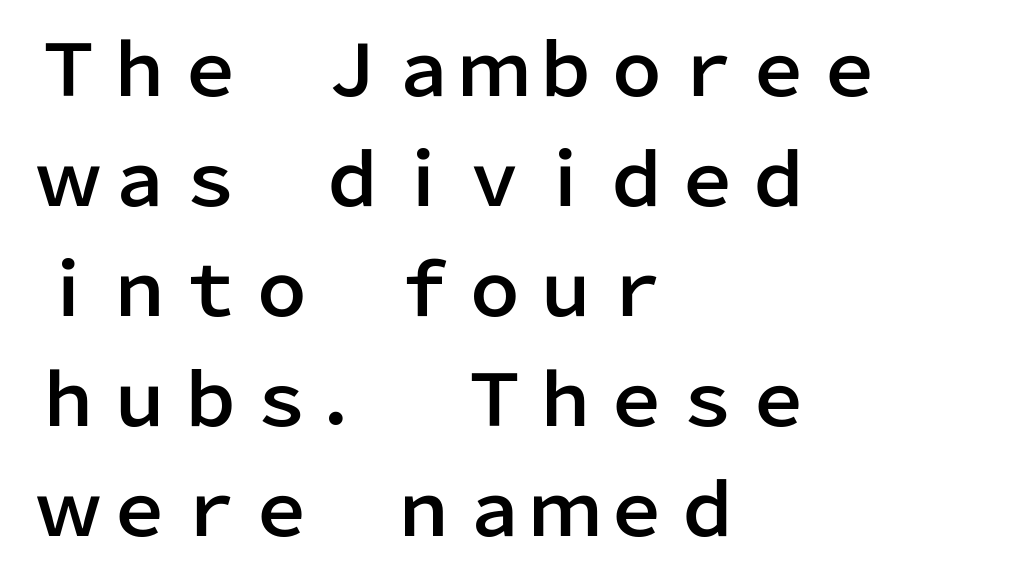
The image shows 71 px sans-serif type, upright; set left-aligned, normal line spacing (1.55x), normal letter spacing, not underlined; low stroke contrast and a medium x-height.
